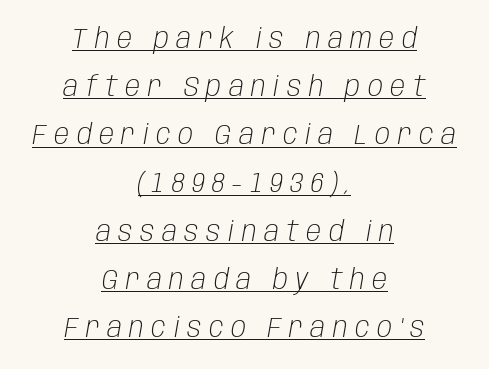
The image shows 28 px light, condensed type, italic (leaning right); set centered, line spacing 1.72x, unusually wide letter spacing (+0.27 em), underlined; low stroke contrast and a large x-height.
